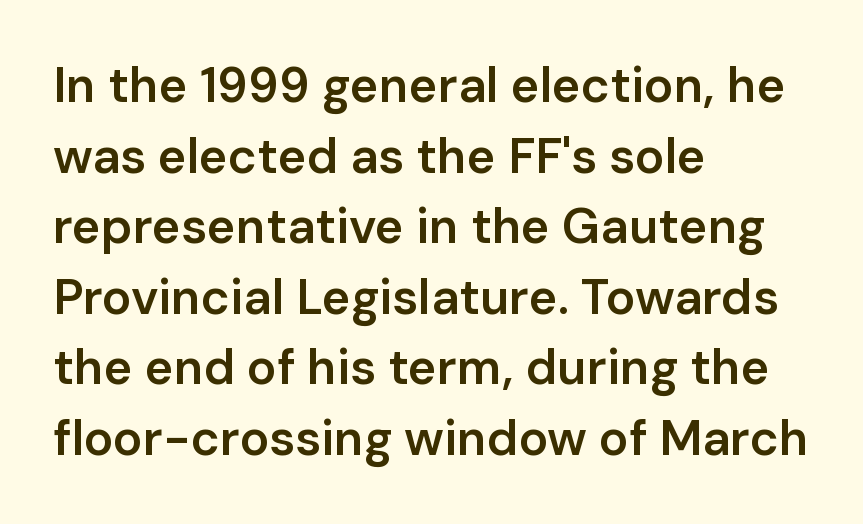
Only glyphs here, with clear space below each row. Nobody touched the tracking dial on this one. Varying glyph widths throughout — classic text-font behaviour. A typesetter would mark this as roman, not italic.
